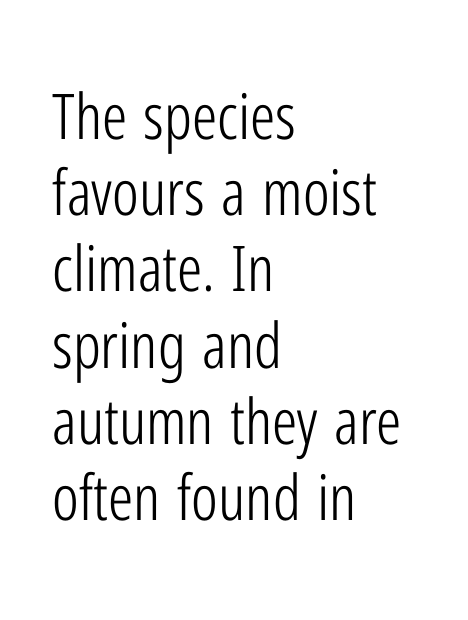
The image shows 63 px light, condensed sans-serif type, upright; set left-aligned, line spacing 1.21x, normal letter spacing, not underlined; low stroke contrast and a medium x-height.
